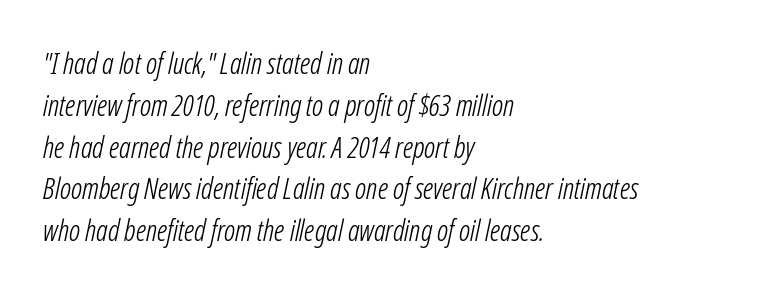
The image shows 29 px light, condensed type, italic (leaning right); set left-aligned, normal line spacing (1.44x), normal letter spacing, not underlined; low stroke contrast and a medium x-height.
